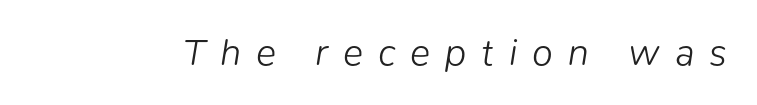
Is the stroke heavy? The answer is a plain regular-or-lighter. Italic? Definitely — the glyphs are oblique. The foot of each line stays bare and open. Is this a fixed-width face? No — the glyphs have proportional, varying widths. In terms of letterspacing, this is a distinctly airy, spread setting.
